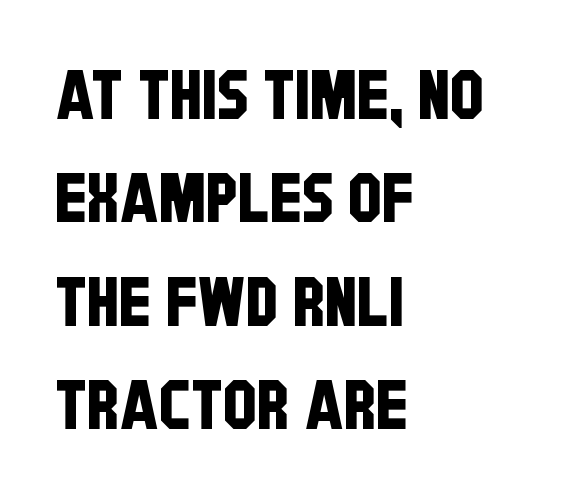
Q: Is the typeface a serif or a sans-serif typeface? A: Sans-serif.
Q: Is the text underlined? A: No.
Q: How is the paragraph aligned? A: Left-aligned.
Q: Is the spacing between letters normal or unusually wide? A: Normal.
Q: Is the spacing between lines tight, normal or loose? A: Normal.
Q: Width (condensed, normal, or wide)? A: Condensed.
Q: Stroke contrast? A: Low.
Q: x-height? A: Large.
Q: Monospaced? A: No.
